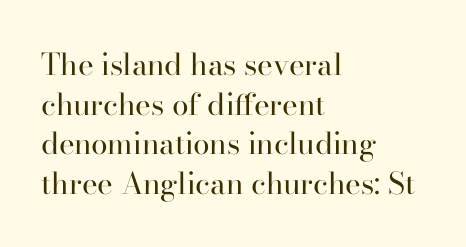
Q: Is the text bold? A: No.
Q: Is the text italic (slanted)? A: No, it is upright.
Q: Is the typeface a serif or a sans-serif typeface? A: Serif.
Q: Is the text underlined? A: No.
Q: How is the paragraph aligned? A: Left-aligned.
Q: Is the spacing between letters normal or unusually wide? A: Normal.
Q: Is the spacing between lines tight, normal or loose? A: Normal.
Q: Width (condensed, normal, or wide)? A: Normal.
Q: Stroke contrast? A: High.
Q: x-height? A: Small.
Q: Monospaced? A: No.
